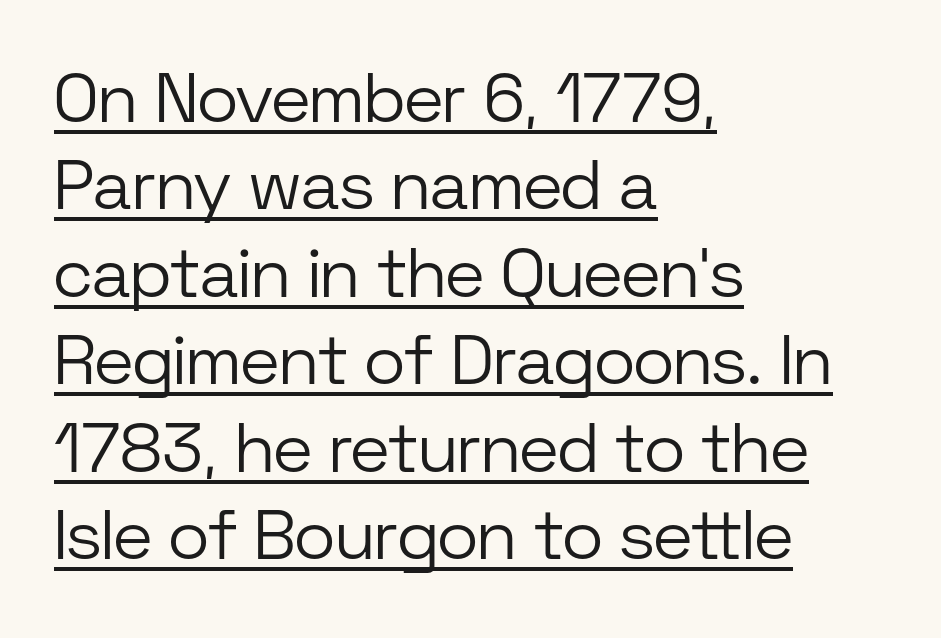
{"serif": "no", "italic": "no", "bold": "no", "weight": "light", "width": "normal", "stroke_contrast": "low", "x_height": "medium", "monospaced": "no", "underline": "yes", "align": "left", "line_spacing": "normal", "line_spacing_ratio": 1.25, "letter_spacing": "normal", "letter_spacing_em": 0.0, "glyph_px": 70}
